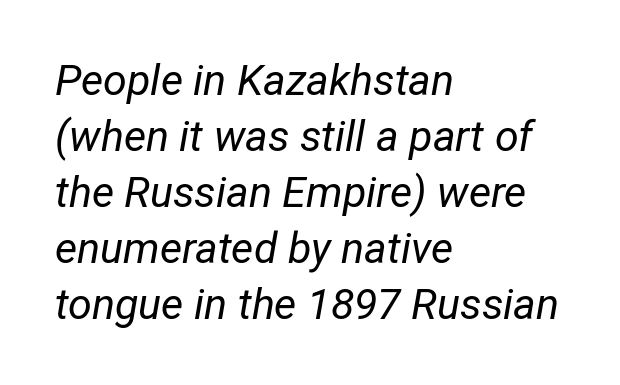
The image shows 43 px regular-weight, condensed type, italic (leaning right); set left-aligned, normal line spacing (1.3x), normal letter spacing, not underlined; low stroke contrast and a medium x-height.
